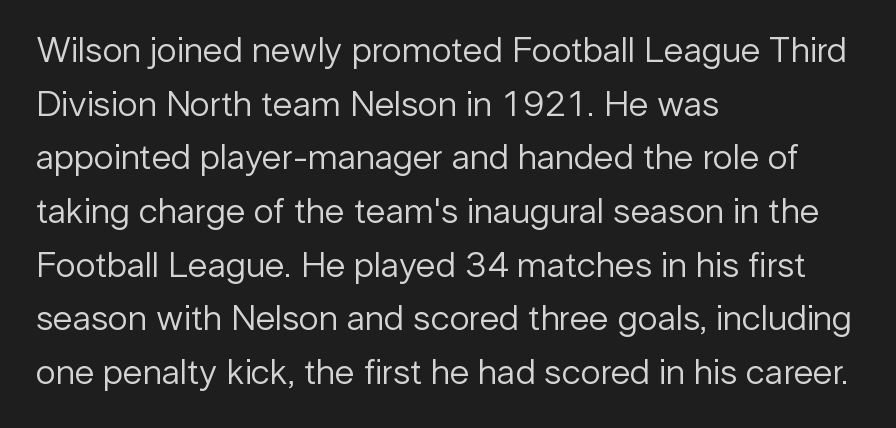
Q: Is the text bold? A: No.
Q: Is the text italic (slanted)? A: No, it is upright.
Q: Is the typeface a serif or a sans-serif typeface? A: Sans-serif.
Q: Is the text underlined? A: No.
Q: How is the paragraph aligned? A: Left-aligned.
Q: Is the spacing between letters normal or unusually wide? A: Normal.
Q: Is the spacing between lines tight, normal or loose? A: Normal.
Q: Width (condensed, normal, or wide)? A: Normal.
Q: Stroke contrast? A: Low.
Q: x-height? A: Medium.
Q: Monospaced? A: No.
